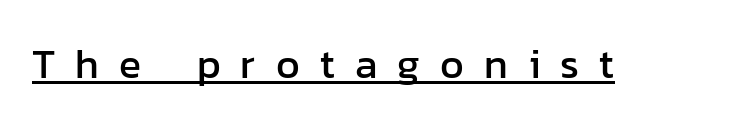
The image shows 41 px sans-serif type, upright; set unusually wide letter spacing (+0.49 em), underlined; low stroke contrast and a medium x-height.
